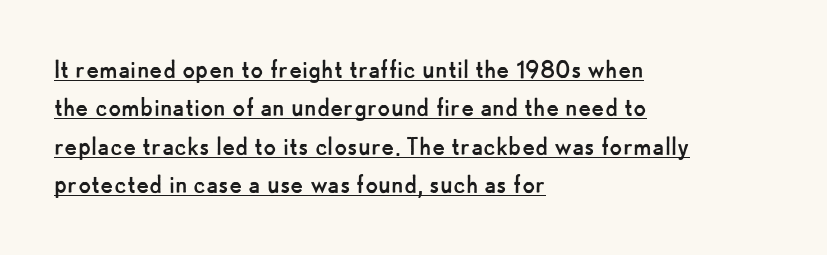
Q: Is the text bold? A: No.
Q: Is the text italic (slanted)? A: No, it is upright.
Q: Is the typeface a serif or a sans-serif typeface? A: Sans-serif.
Q: Is the text underlined? A: Yes.
Q: How is the paragraph aligned? A: Left-aligned.
Q: Is the spacing between letters normal or unusually wide? A: Normal.
Q: Is the spacing between lines tight, normal or loose? A: Normal.
Q: Width (condensed, normal, or wide)? A: Normal.
Q: Stroke contrast? A: Low.
Q: x-height? A: Small.
Q: Monospaced? A: No.
